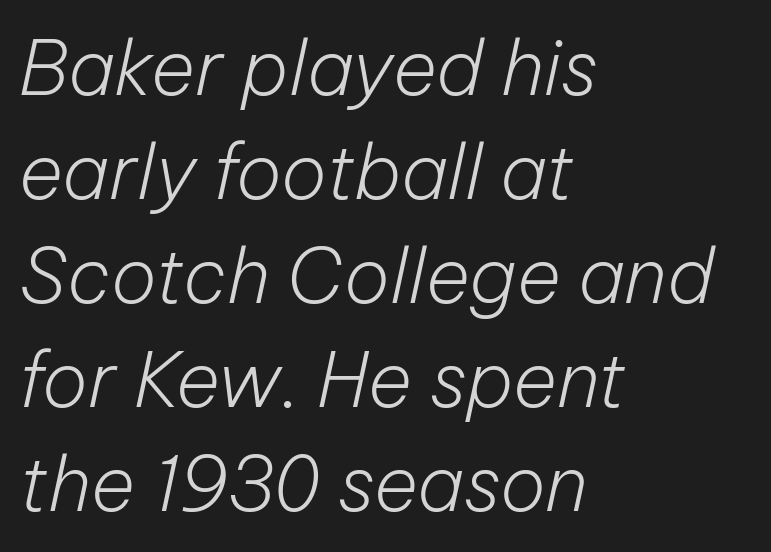
An italicized treatment has been applied to the whole sample. Stroke thickness stays within the range of a standard reading face or lighter. Where is the straight margin? On the left. The passage shown is not underscored anywhere.
